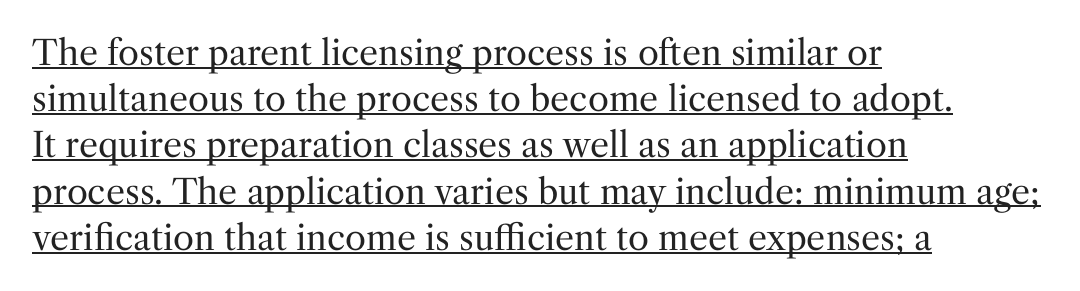
Q: Is the text bold? A: No.
Q: Is the text italic (slanted)? A: No, it is upright.
Q: Is the typeface a serif or a sans-serif typeface? A: Serif.
Q: Is the text underlined? A: Yes.
Q: How is the paragraph aligned? A: Left-aligned.
Q: Is the spacing between letters normal or unusually wide? A: Normal.
Q: Is the spacing between lines tight, normal or loose? A: Normal.
Q: Width (condensed, normal, or wide)? A: Normal.
Q: Stroke contrast? A: Medium.
Q: x-height? A: Medium.
Q: Monospaced? A: No.
